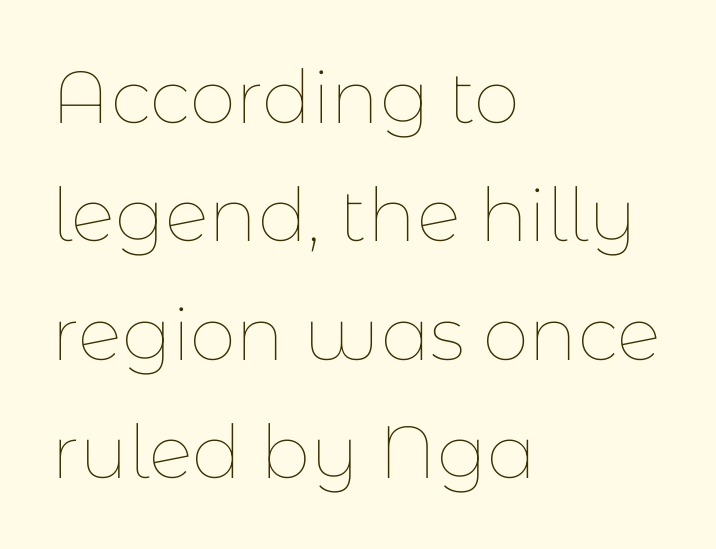
How are the letters spaced? Ordinarily, with no added tracking. Heft: none added — not bold. You could not count columns in this text — the font is proportionally spaced. Posture: vertical.
